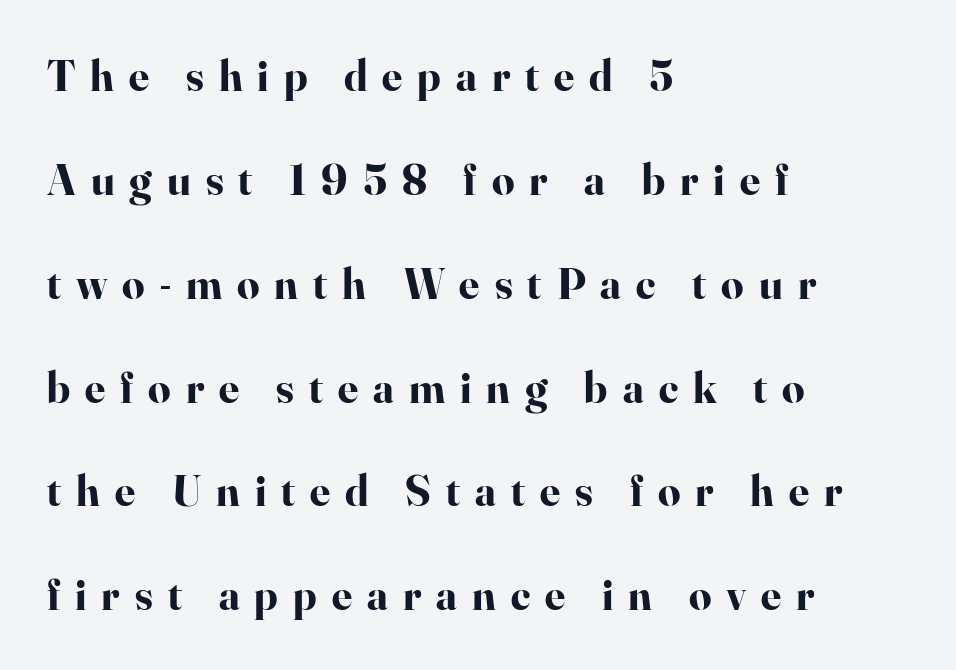
The image shows 44 px bold serif type, upright; set left-aligned, loose line spacing (2.36x), unusually wide letter spacing (+0.34 em), not underlined; high stroke contrast and a small x-height.
